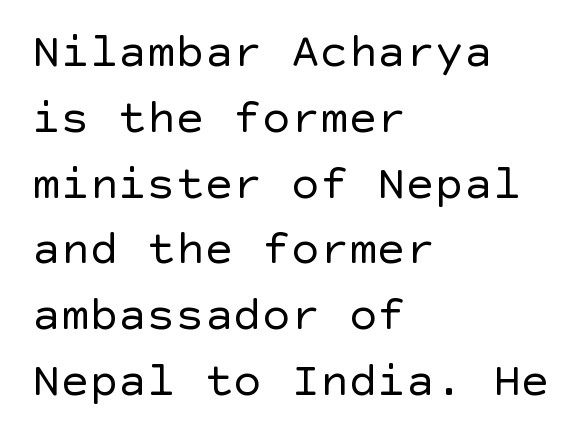
Q: Is the text bold? A: No.
Q: Is the text italic (slanted)? A: No, it is upright.
Q: Is the typeface a serif or a sans-serif typeface? A: Sans-serif.
Q: Is the text underlined? A: No.
Q: How is the paragraph aligned? A: Left-aligned.
Q: Is the spacing between letters normal or unusually wide? A: Normal.
Q: Is the spacing between lines tight, normal or loose? A: Normal.
Q: Width (condensed, normal, or wide)? A: Normal.
Q: x-height? A: Large.
